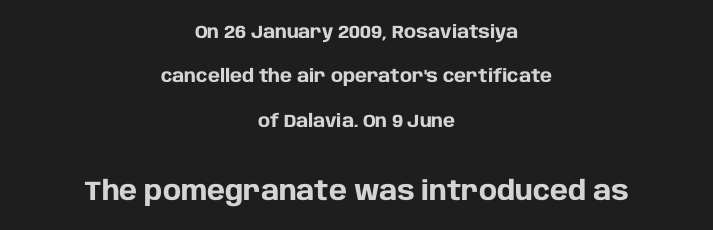
{"italic": "no", "bold": "yes", "underline": "no", "align": "center", "line_spacing": "loose", "line_spacing_ratio": 2.47, "letter_spacing": "normal", "letter_spacing_em": 0.0, "larger_block": "second", "size_ratio": 1.5, "glyph_px": 27}
